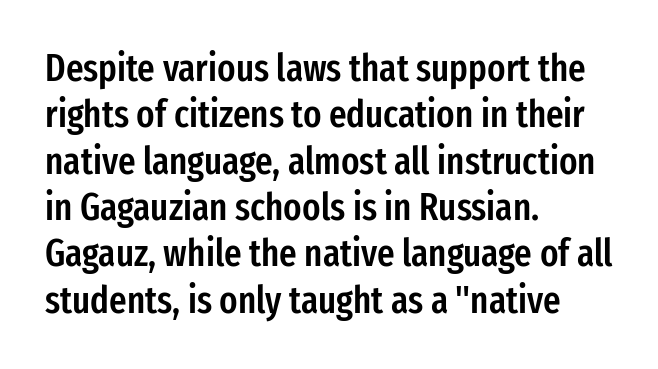
The passage shown is typeset with a sans-serif family. Notice how the stems are strictly vertical — no italics here. The type is set solid horizontally, with unmodified tracking. Students, this is semibold: more ink than regular, less than bold. Alignment: flush left. Varying glyph widths throughout — classic text-font behaviour.
